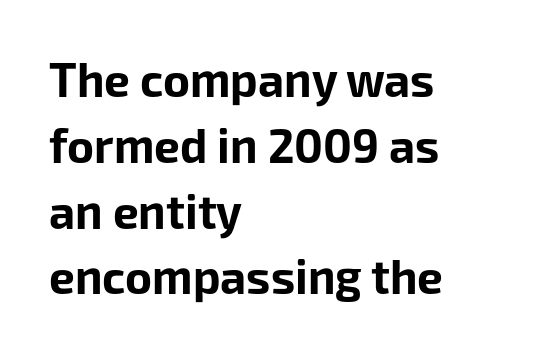
The image shows 46 px bold sans-serif type, upright; set left-aligned, normal line spacing (1.43x), normal letter spacing, not underlined; low stroke contrast and a medium x-height.
